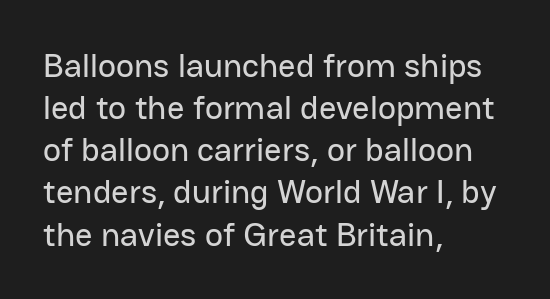
{"serif": "no", "italic": "no", "width": "normal", "stroke_contrast": "low", "x_height": "medium", "monospaced": "no", "underline": "no", "align": "left", "line_spacing_ratio": 1.24, "letter_spacing": "normal", "letter_spacing_em": 0.0, "glyph_px": 34}
